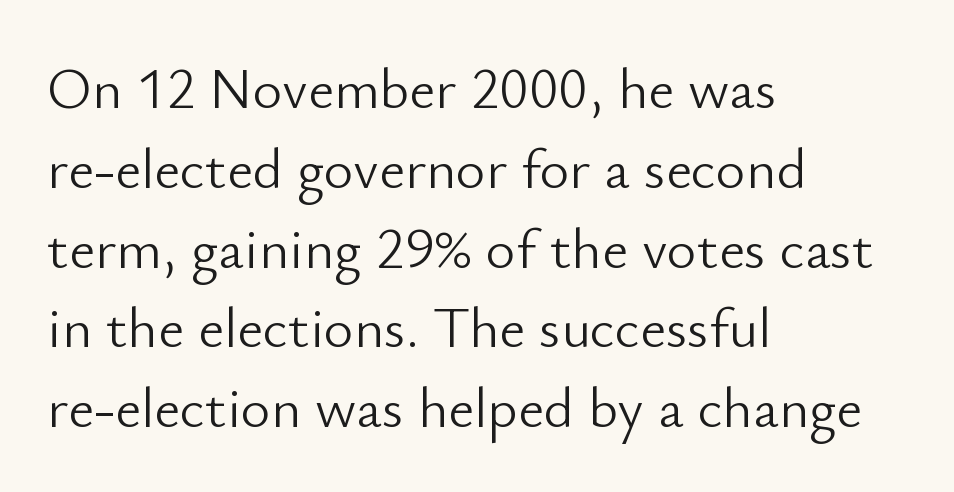
Q: Is the text bold? A: No.
Q: Is the text italic (slanted)? A: No, it is upright.
Q: Is the typeface a serif or a sans-serif typeface? A: Sans-serif.
Q: Is the text underlined? A: No.
Q: How is the paragraph aligned? A: Left-aligned.
Q: Is the spacing between letters normal or unusually wide? A: Normal.
Q: Is the spacing between lines tight, normal or loose? A: Normal.
Q: Width (condensed, normal, or wide)? A: Normal.
Q: Stroke contrast? A: Low.
Q: x-height? A: Small.
Q: Monospaced? A: No.
